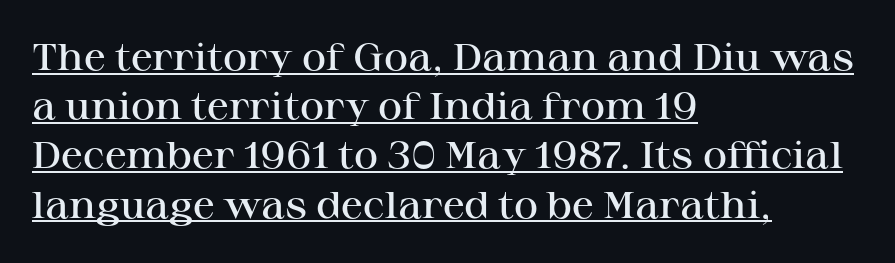
{"serif": "yes", "italic": "no", "bold": "semi", "weight": "semibold", "width": "wide", "stroke_contrast": "high", "x_height": "medium", "monospaced": "no", "underline": "yes", "align": "left", "line_spacing": "normal", "line_spacing_ratio": 1.33, "letter_spacing": "normal", "letter_spacing_em": 0.0, "glyph_px": 37}
